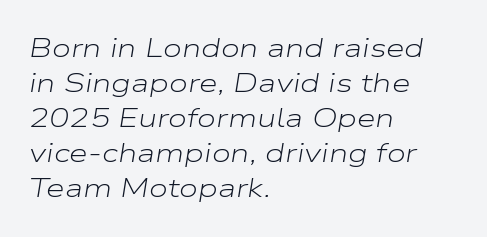
{"italic": "yes", "lean": "right", "slant_degrees": 9, "bold": "no", "underline": "no", "align": "left", "line_spacing": "normal", "line_spacing_ratio": 1.3, "letter_spacing": "normal", "letter_spacing_em": 0.0, "glyph_px": 27}
